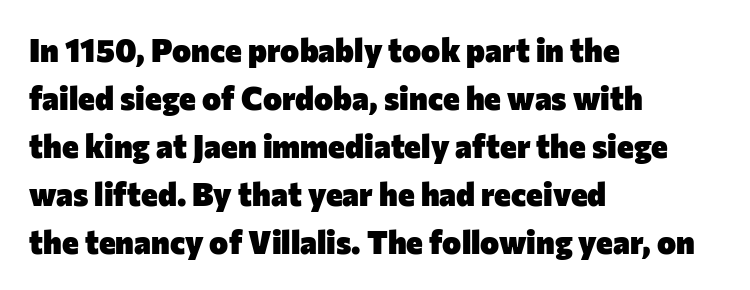
The image shows 32 px heavy sans-serif type, upright; set left-aligned, normal line spacing (1.5x), normal letter spacing, not underlined; low stroke contrast and a medium x-height.
